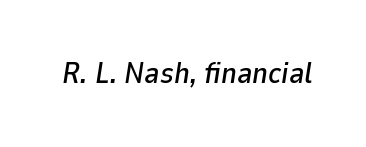
A bare baseline throughout the passage. Character widths vary here, with narrow letters taking less room than wide ones. The letters are slanted; this is an italic face. Caption: standard tracking, unaltered.
